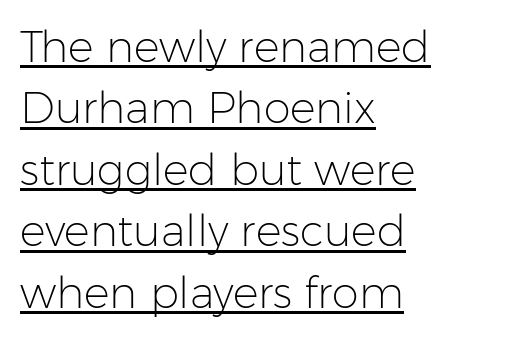
Q: Is the text bold? A: No.
Q: Is the text italic (slanted)? A: No, it is upright.
Q: Is the typeface a serif or a sans-serif typeface? A: Sans-serif.
Q: Is the text underlined? A: Yes.
Q: How is the paragraph aligned? A: Left-aligned.
Q: Is the spacing between letters normal or unusually wide? A: Normal.
Q: Is the spacing between lines tight, normal or loose? A: Normal.
Q: Width (condensed, normal, or wide)? A: Normal.
Q: Stroke contrast? A: Low.
Q: x-height? A: Medium.
Q: Monospaced? A: No.
